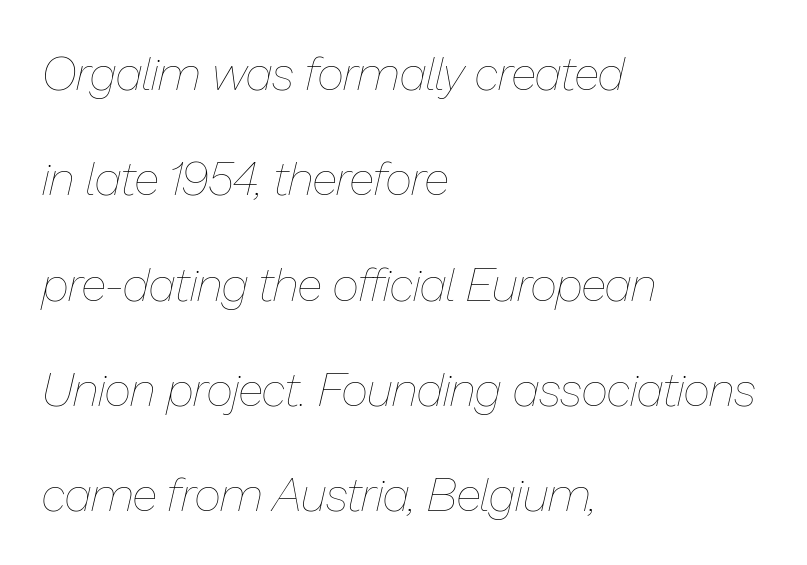
Q: Is the text bold? A: No.
Q: Is the text italic (slanted)? A: Yes, it leans right by about 13 degrees.
Q: Is the text underlined? A: No.
Q: How is the paragraph aligned? A: Left-aligned.
Q: Is the spacing between letters normal or unusually wide? A: Normal.
Q: Is the spacing between lines tight, normal or loose? A: Loose.
Q: Width (condensed, normal, or wide)? A: Normal.
Q: Stroke contrast? A: Low.
Q: x-height? A: Medium.
Q: Monospaced? A: No.
